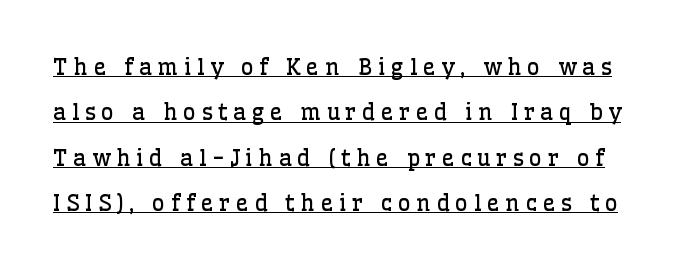
Beneath each row of characters lies a ruled line. Reading down the column, the eye jumps a long way to each next line. Each word looks stretched out because of the extra space between its letters. Does the lettering tilt? It doesn't — this is upright. The strokes are not fattened; the text isn't bold.
